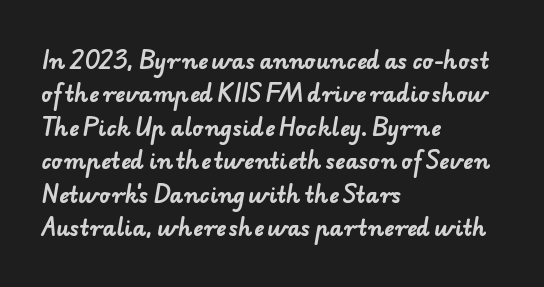
The image shows 21 px bold type; set left-aligned, normal line spacing (1.59x), normal letter spacing, not underlined.
